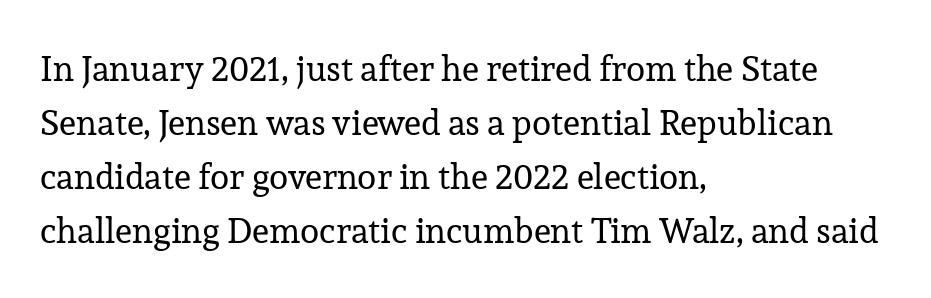
The vertical gap from one line to the next is medium. Quick note: underline off. Heaviness? Minimal to ordinary, like unemphasized prose. Note the varied advance widths — an 'i' is clearly narrower than an 'm'. The typesetter chose a ragged-right arrangement here. If you drew a line through each stem, it would be perfectly vertical.
